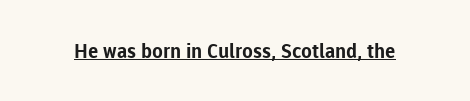
The image shows 20 px bold type, upright; set normal letter spacing, underlined.
